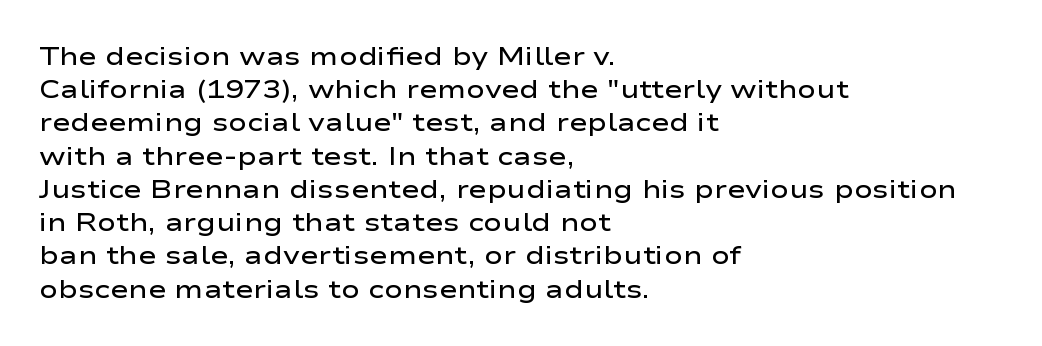
Q: Is the text bold? A: Semi-bold.
Q: Is the text italic (slanted)? A: No, it is upright.
Q: Is the text underlined? A: No.
Q: How is the paragraph aligned? A: Left-aligned.
Q: Is the spacing between letters normal or unusually wide? A: Normal.
Q: Is the spacing between lines tight, normal or loose? A: Normal.
